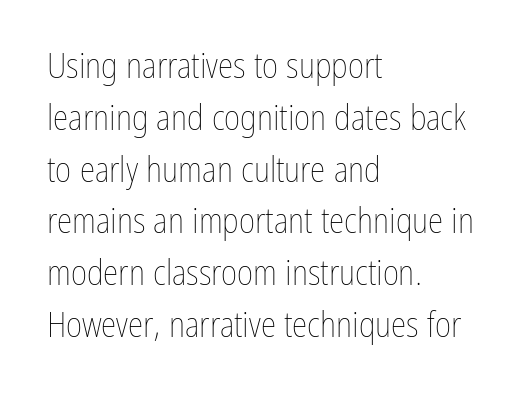
The image shows 35 px thin, condensed type, upright; set left-aligned, normal line spacing (1.48x), normal letter spacing, not underlined; low stroke contrast and a medium x-height.
